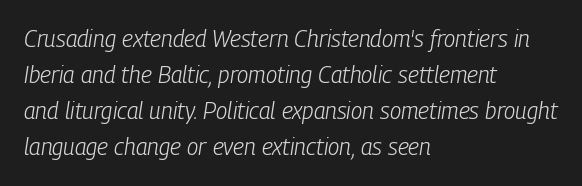
Look at the tracking — it's just the regular setting, nothing added. Check the space under the baseline: it is left empty. Is the block centered? No — it sits flush against the left margin. These glyphs show unthickened strokes, regular width or finer. These lines sit exactly where default settings would place them. The axis of the letterforms is tilted away from vertical.
